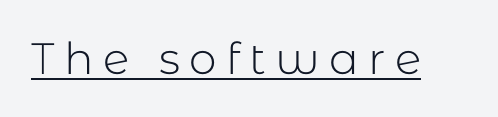
Q: Is the text bold? A: No.
Q: Is the text italic (slanted)? A: No, it is upright.
Q: Is the typeface a serif or a sans-serif typeface? A: Sans-serif.
Q: Is the text underlined? A: Yes.
Q: Is the spacing between letters normal or unusually wide? A: Unusually wide.
Q: Width (condensed, normal, or wide)? A: Normal.
Q: Stroke contrast? A: Low.
Q: x-height? A: Medium.
Q: Monospaced? A: No.
